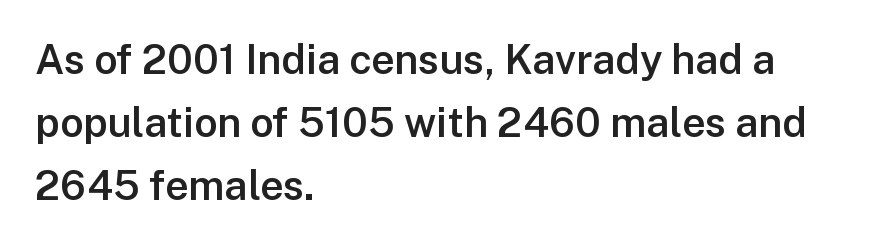
{"serif": "no", "italic": "no", "bold": "semi", "weight": "semibold", "width": "normal", "stroke_contrast": "low", "x_height": "medium", "monospaced": "no", "underline": "no", "align": "left", "line_spacing": "normal", "line_spacing_ratio": 1.54, "letter_spacing": "normal", "letter_spacing_em": 0.0, "glyph_px": 41}
